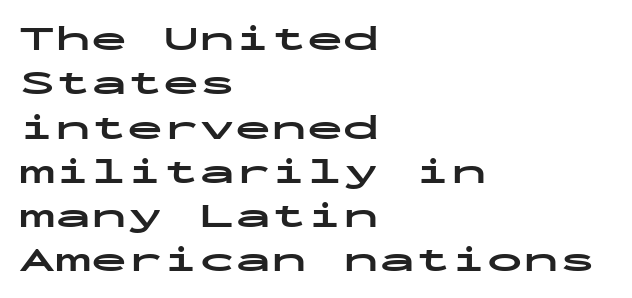
Q: Is the text bold? A: Yes.
Q: Is the text italic (slanted)? A: No, it is upright.
Q: Is the typeface a serif or a sans-serif typeface? A: Sans-serif.
Q: Is the text underlined? A: No.
Q: How is the paragraph aligned? A: Left-aligned.
Q: Is the spacing between letters normal or unusually wide? A: Normal.
Q: Width (condensed, normal, or wide)? A: Wide.
Q: Stroke contrast? A: Low.
Q: x-height? A: Medium.
Q: Monospaced? A: Yes.
